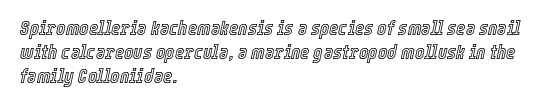
Short note: letters normally spaced. Line starts are locked; line ends wander. These lines were composed using italics. Lines of text with bare space underneath.
